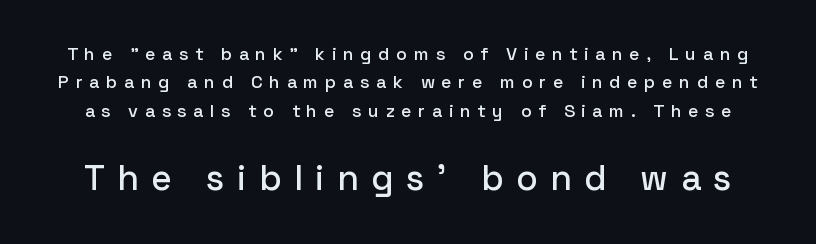
Quick note: interline space is typical. A typesetter would call this proportional, since set widths differ per character. The zone under the glyphs is completely vacant. Grotesque or geometric, the face here clearly has no serifs. Posture: upright roman. Top chunk: small. Bottom chunk: large.
